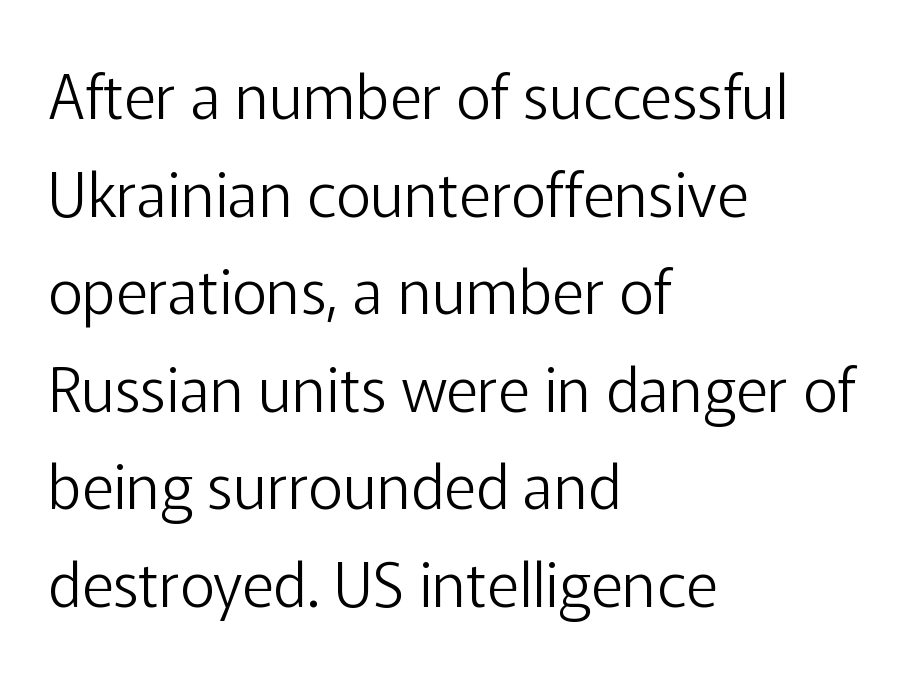
Q: Is the text bold? A: No.
Q: Is the text italic (slanted)? A: No, it is upright.
Q: Is the typeface a serif or a sans-serif typeface? A: Sans-serif.
Q: Is the text underlined? A: No.
Q: How is the paragraph aligned? A: Left-aligned.
Q: Is the spacing between letters normal or unusually wide? A: Normal.
Q: Is the spacing between lines tight, normal or loose? A: Normal.
Q: Width (condensed, normal, or wide)? A: Normal.
Q: Stroke contrast? A: Low.
Q: x-height? A: Medium.
Q: Monospaced? A: No.
